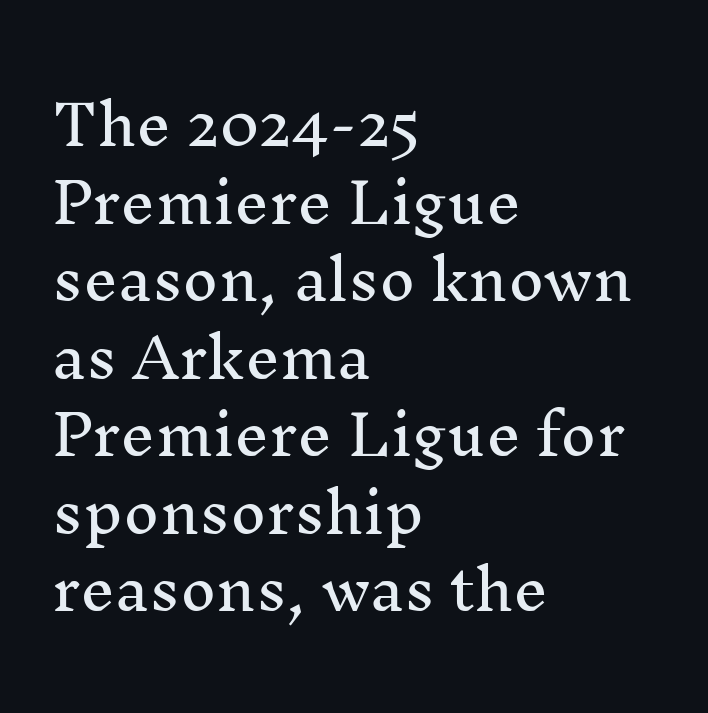
{"serif": "yes", "italic": "no", "width": "normal", "stroke_contrast": "medium", "x_height": "medium", "monospaced": "no", "underline": "no", "align": "left", "line_spacing": "normal", "line_spacing_ratio": 1.41, "letter_spacing": "normal", "letter_spacing_em": 0.0, "glyph_px": 55}
